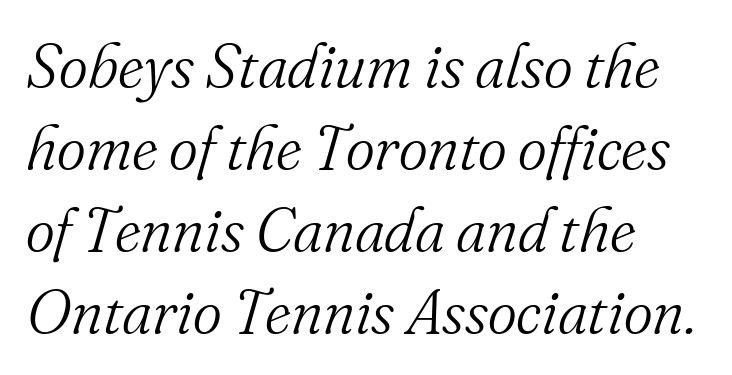
Honestly, the letter spacing is just normal — you wouldn't notice it. Is this a fixed-width face? No — the glyphs have proportional, varying widths. The rendering shows small feet on the letterforms — a serif design. Whoever set this chose a conventional vertical rhythm. Caption: face not bold, strokes unweighted.
